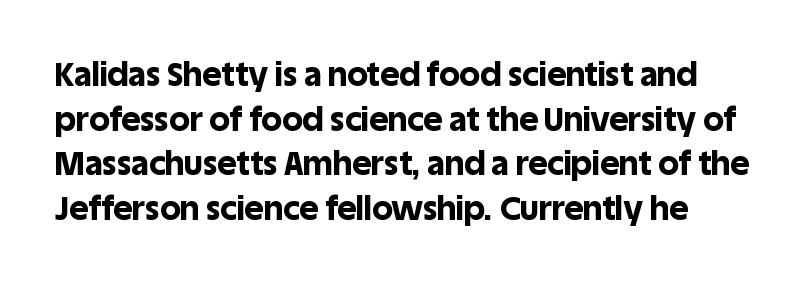
Does the leading feel generous? No, just average. The characters display no serif detailing; their extremities are plain. The typography opts for an upright posture over an oblique one. Looks like regular typesetting: each glyph gets only the width it needs. Plain, unruled lines of type.
